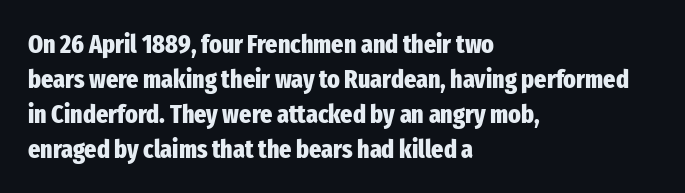
{"italic": "no", "bold": "yes", "underline": "no", "align": "left", "line_spacing": "normal", "line_spacing_ratio": 1.34, "letter_spacing": "normal", "letter_spacing_em": 0.0, "glyph_px": 26}
